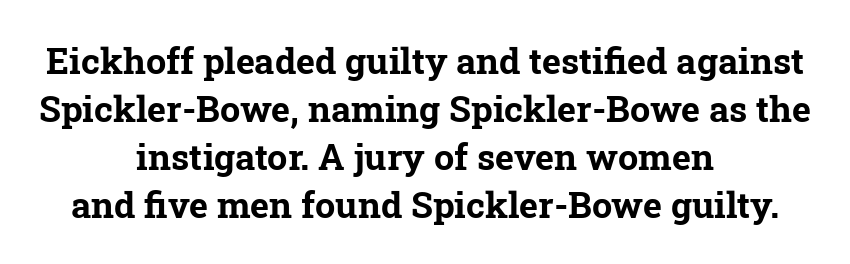
Each new line begins a customary step beneath the previous one. This rendering leaves character spacing at its baseline value. Do the characters align in a grid? No, the font is proportional. Does the type have serifs? Yes, each stem ends in a small foot. Notice how thick the strokes are: this is what a full bold looks like. Has an underline been added? It has not.
